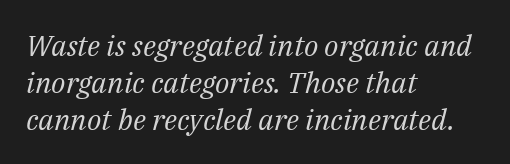
In CSS terms this would be text-align: left. A serif font was chosen for this passage. Look at the tracking — it's just the regular setting, nothing added. Character widths vary here, with narrow letters taking less room than wide ones. The lines sit at an ordinary, default distance from one another.
